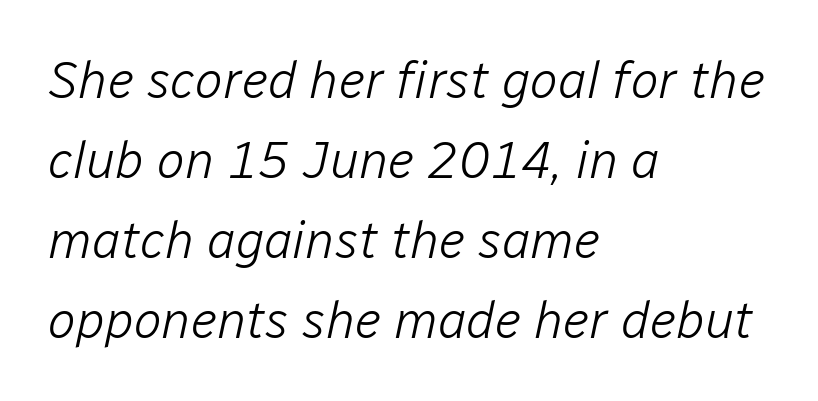
{"italic": "yes", "lean": "right", "slant_degrees": 12, "bold": "no", "weight": "light", "width": "normal", "stroke_contrast": "low", "x_height": "medium", "monospaced": "no", "underline": "no", "align": "left", "line_spacing": "normal", "line_spacing_ratio": 1.54, "letter_spacing": "normal", "letter_spacing_em": 0.0, "glyph_px": 52}
